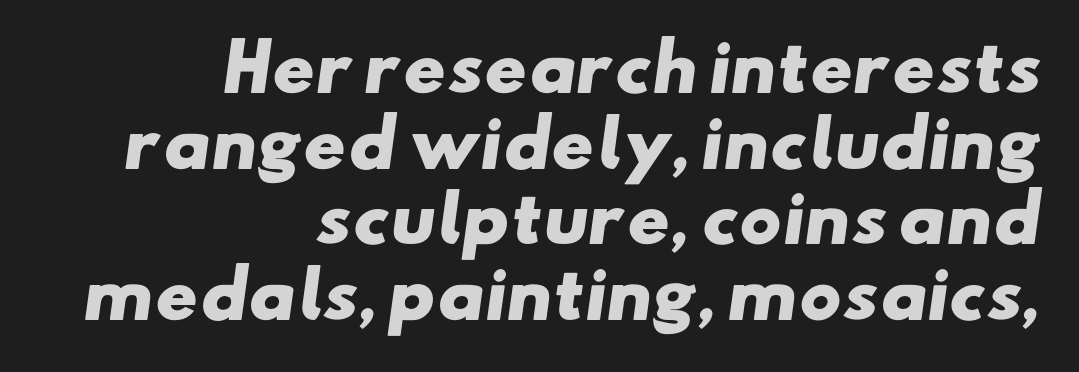
{"serif": "no", "bold": "yes", "weight": "heavy", "width": "wide", "stroke_contrast": "low", "x_height": "small", "monospaced": "no", "underline": "no", "align": "right", "line_spacing_ratio": 1.18, "letter_spacing": "normal", "letter_spacing_em": 0.0, "glyph_px": 64}
